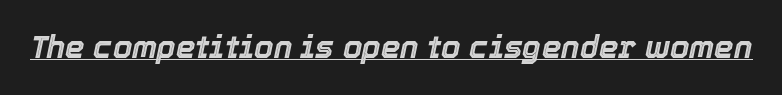
Has an underline been added? It has. The face used here is rendered with its standard letterfit. This sample uses an oblique cut, with every glyph tilted off the vertical. Here the designer chose a conventional face with non-uniform glyph widths.
